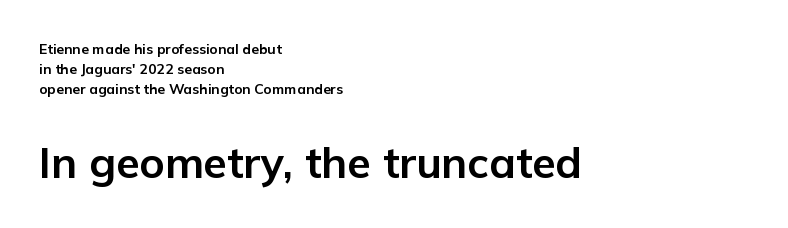
The image shows 43 px bold sans-serif type, upright; set left-aligned, normal line spacing (1.44x), normal letter spacing, not underlined; the second (bottom) block is 3.07x larger; low stroke contrast and a medium x-height.
